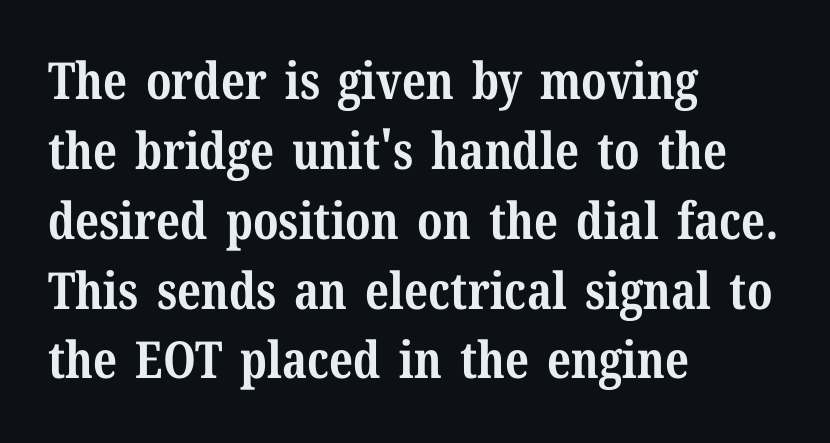
{"serif": "yes", "italic": "no", "bold": "yes", "weight": "bold", "width": "normal", "stroke_contrast": "medium", "x_height": "medium", "monospaced": "no", "underline": "no", "align": "left", "line_spacing": "normal", "line_spacing_ratio": 1.37, "letter_spacing": "normal", "letter_spacing_em": 0.0, "glyph_px": 51}
